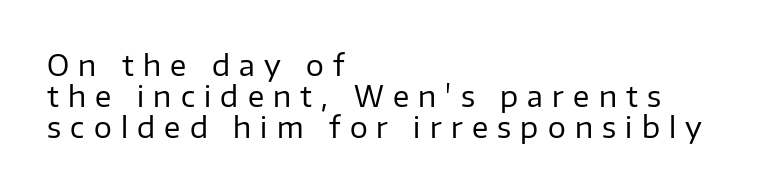
The image shows 28 px regular-weight sans-serif type, upright; set left-aligned, tight line spacing (1.11x), unusually wide letter spacing (+0.33 em), not underlined; low stroke contrast and a medium x-height.
